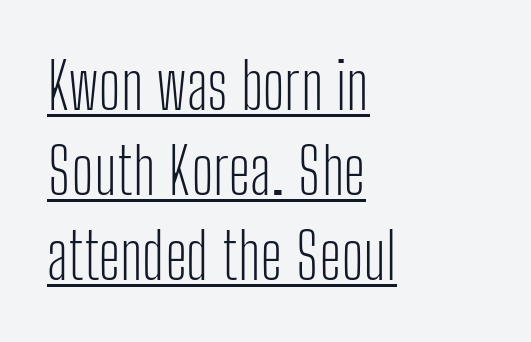
{"serif": "no", "italic": "no", "bold": "no", "weight": "light", "width": "condensed", "stroke_contrast": "low", "x_height": "medium", "monospaced": "no", "underline": "yes", "align": "left", "line_spacing": "normal", "line_spacing_ratio": 1.33, "letter_spacing": "normal", "letter_spacing_em": 0.0, "glyph_px": 64}
